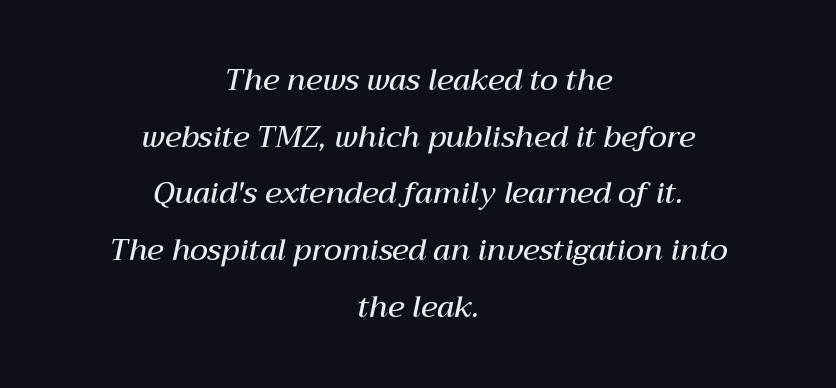
{"italic": "yes", "lean": "right", "slant_degrees": 12, "bold": "semi", "weight": "semibold", "width": "normal", "stroke_contrast": "medium", "x_height": "medium", "monospaced": "no", "underline": "no", "align": "center", "line_spacing_ratio": 1.89, "letter_spacing": "normal", "letter_spacing_em": 0.0, "glyph_px": 30}
